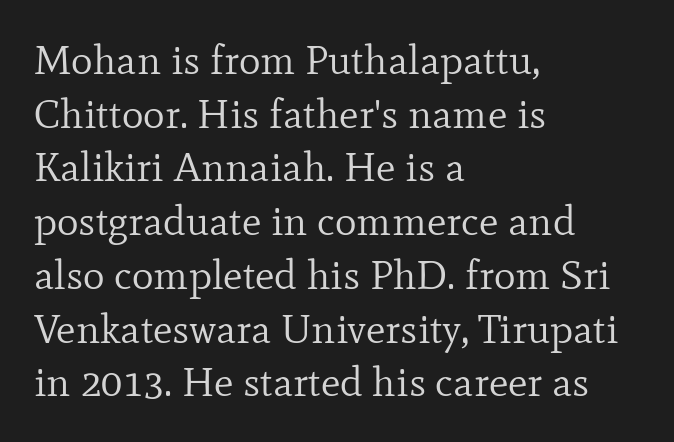
Q: Is the text bold? A: No.
Q: Is the text italic (slanted)? A: No, it is upright.
Q: Is the typeface a serif or a sans-serif typeface? A: Serif.
Q: Is the text underlined? A: No.
Q: How is the paragraph aligned? A: Left-aligned.
Q: Is the spacing between letters normal or unusually wide? A: Normal.
Q: Is the spacing between lines tight, normal or loose? A: Normal.
Q: Width (condensed, normal, or wide)? A: Normal.
Q: Stroke contrast? A: Low.
Q: x-height? A: Small.
Q: Monospaced? A: No.
